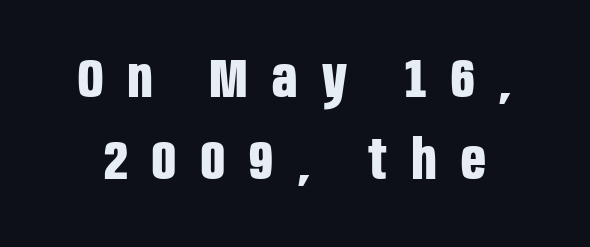
{"serif": "no", "italic": "no", "bold": "yes", "weight": "bold", "width": "condensed", "stroke_contrast": "low", "x_height": "large", "monospaced": "no", "underline": "no", "line_spacing": "normal", "line_spacing_ratio": 1.52, "letter_spacing": "wide", "letter_spacing_em": 0.46, "glyph_px": 54}
